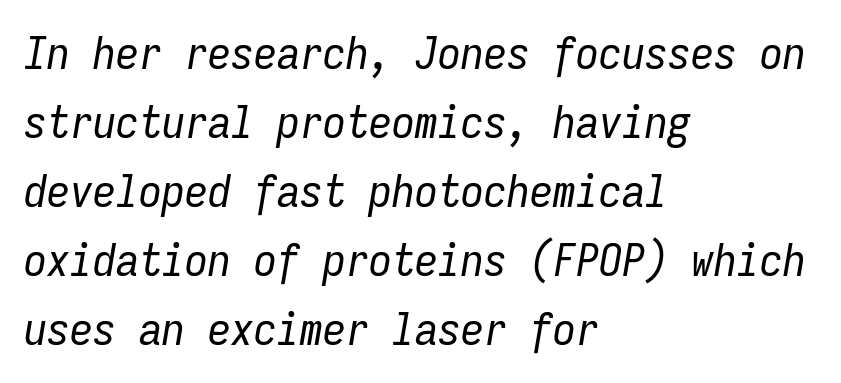
Q: Is the text bold? A: No.
Q: Is the text italic (slanted)? A: Yes, it leans right by about 9 degrees.
Q: Is the text underlined? A: No.
Q: How is the paragraph aligned? A: Left-aligned.
Q: Is the spacing between letters normal or unusually wide? A: Normal.
Q: Is the spacing between lines tight, normal or loose? A: Normal.
Q: Width (condensed, normal, or wide)? A: Condensed.
Q: Stroke contrast? A: Low.
Q: x-height? A: Medium.
Q: Monospaced? A: Yes.
